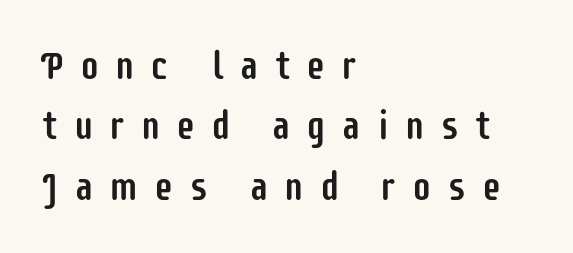
One glance says typical: line gaps are just what's usual. The string is rendered with underlining switched off. What kind of face is this? One without serifs — a sans. Layout note: lines flush left.
